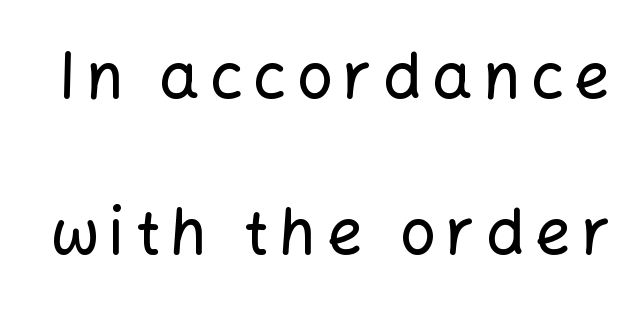
{"serif": "no", "italic": "no", "width": "normal", "stroke_contrast": "low", "x_height": "medium", "monospaced": "no", "underline": "no", "line_spacing": "loose", "line_spacing_ratio": 2.48, "glyph_px": 63}
